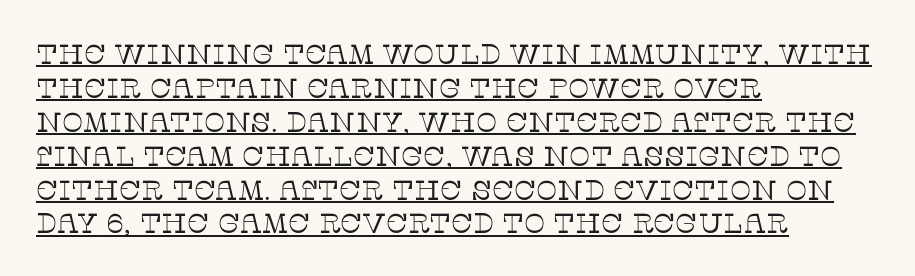
The image shows 28 px thin serif type, upright; set left-aligned, line spacing 1.21x, normal letter spacing, underlined; low stroke contrast and a large x-height.
